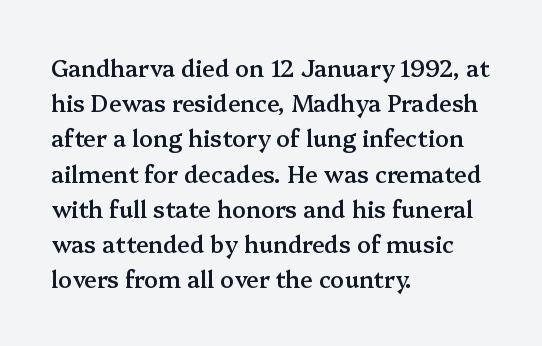
Summary of weight: moderately heavy, a semibold. You could call the tracking neutral — neither tight nor loose. Unmarked baselines from the first word to the last. Quick note: interline space is typical.
